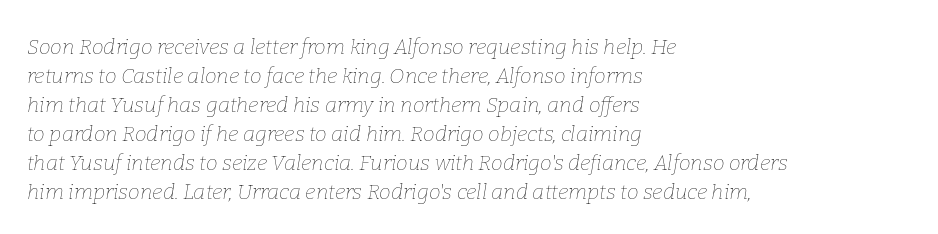
Compared with a typical body face, this is equally light or lighter still. Underline: absent. An italicized treatment has been applied to the whole sample. Tracking here is standard; glyphs follow each other at the usual distance.
